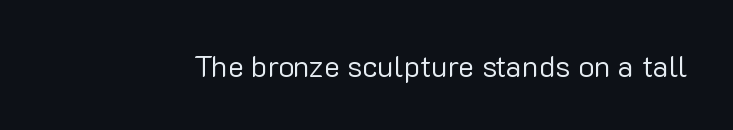
The image shows 30 px regular-weight sans-serif type, upright; set normal letter spacing, not underlined; low stroke contrast and a medium x-height.
